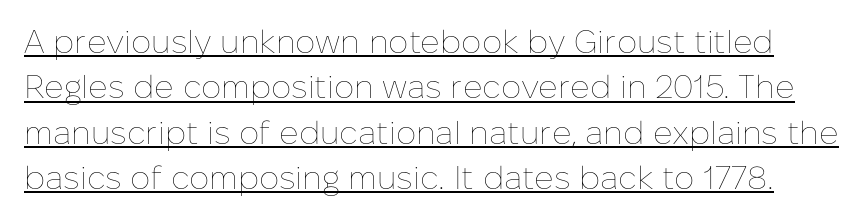
If you drew a line through each stem, it would be perfectly vertical. Each letter keeps its own natural width here, so spacing adapts to shape. Caption: lettering with a line underneath. Normally led — the rows are evenly, conventionally spaced.
